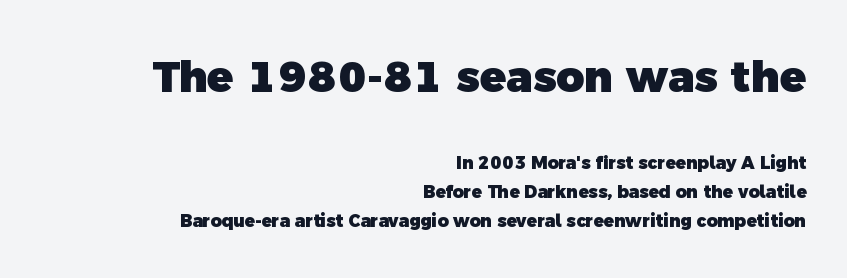
Thick stems and heavy bowls — unmistakably bold. Block one is the big one; block two sits smaller underneath. What's the leading like? Ordinary, nothing unusual. In terms of letterspacing, this is plain default setting.
